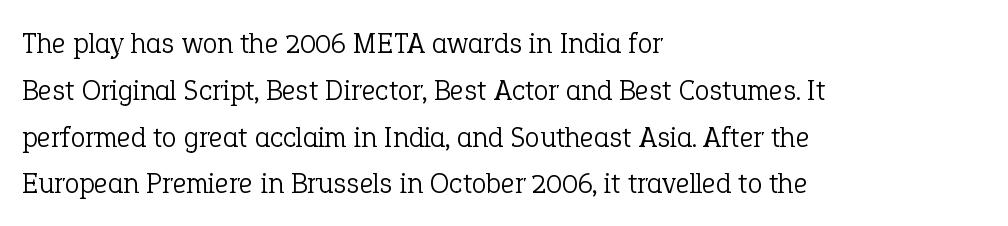
The image shows 30 px light serif type, upright; set left-aligned, normal line spacing (1.56x), normal letter spacing, not underlined; low stroke contrast and a medium x-height.
